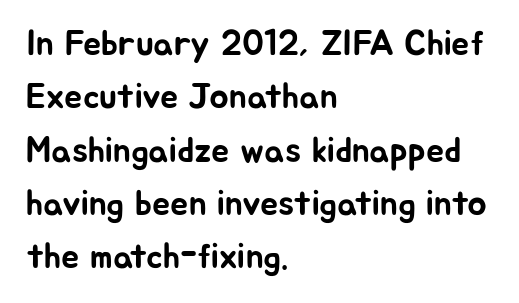
{"serif": "no", "italic": "no", "width": "normal", "stroke_contrast": "low", "x_height": "medium", "monospaced": "no", "underline": "no", "align": "left", "line_spacing": "normal", "line_spacing_ratio": 1.48, "letter_spacing": "normal", "letter_spacing_em": 0.0, "glyph_px": 36}
